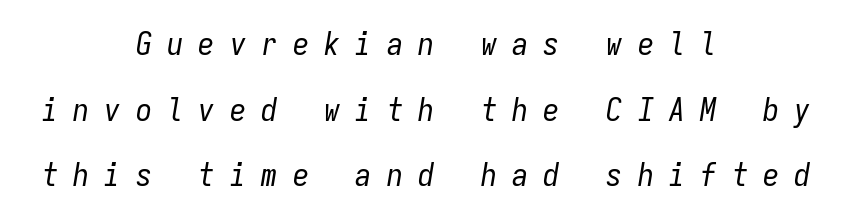
The strokes are not fattened; the text isn't bold. Posture: slanted. Honestly, there is no underline to notice here at all. The lines are quadded center. Tracking here is generous; glyphs stand well apart from one another. The lines are spread far apart with generous leading.
